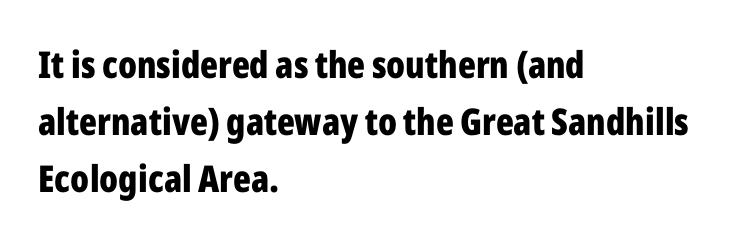
The image shows 37 px bold, condensed sans-serif type, upright; set left-aligned, normal line spacing (1.54x), normal letter spacing, not underlined; low stroke contrast and a medium x-height.
